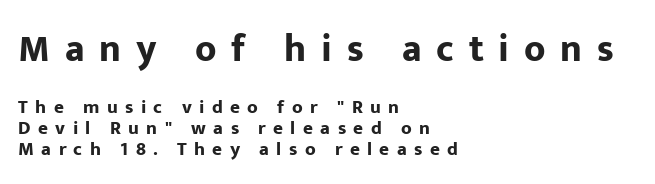
Q: Is the text bold? A: Yes.
Q: Is the text italic (slanted)? A: No, it is upright.
Q: Is the typeface a serif or a sans-serif typeface? A: Sans-serif.
Q: Is the text underlined? A: No.
Q: How is the paragraph aligned? A: Left-aligned.
Q: Is the spacing between letters normal or unusually wide? A: Unusually wide.
Q: Is the spacing between lines tight, normal or loose? A: Tight.
Q: Which block of text is set in a larger size, the first (top) or the second (bottom)? A: The first (top) one.
Q: Width (condensed, normal, or wide)? A: Normal.
Q: Stroke contrast? A: Low.
Q: x-height? A: Medium.
Q: Monospaced? A: No.
